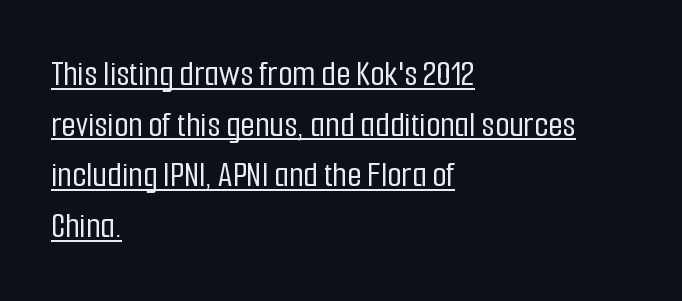
{"serif": "no", "italic": "no", "width": "condensed", "stroke_contrast": "low", "x_height": "medium", "monospaced": "no", "underline": "yes", "align": "left", "line_spacing": "normal", "line_spacing_ratio": 1.37, "letter_spacing": "normal", "letter_spacing_em": 0.0, "glyph_px": 37}
